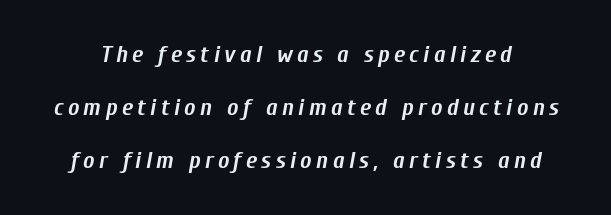
Every character sits at an angle, as italics do. Each row of text sits above clean, open space. The letters are bold, with thick, heavy strokes. Leading is clearly above the norm, producing a sparse column.
